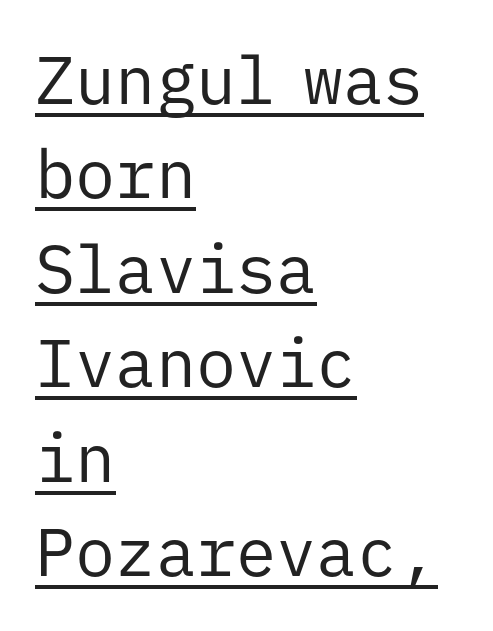
Q: Is the text bold? A: No.
Q: Is the text italic (slanted)? A: No, it is upright.
Q: Is the typeface a serif or a sans-serif typeface? A: Sans-serif.
Q: Is the text underlined? A: Yes.
Q: How is the paragraph aligned? A: Left-aligned.
Q: Is the spacing between letters normal or unusually wide? A: Normal.
Q: Is the spacing between lines tight, normal or loose? A: Normal.
Q: Width (condensed, normal, or wide)? A: Normal.
Q: Stroke contrast? A: Low.
Q: x-height? A: Medium.
Q: Monospaced? A: Yes.
